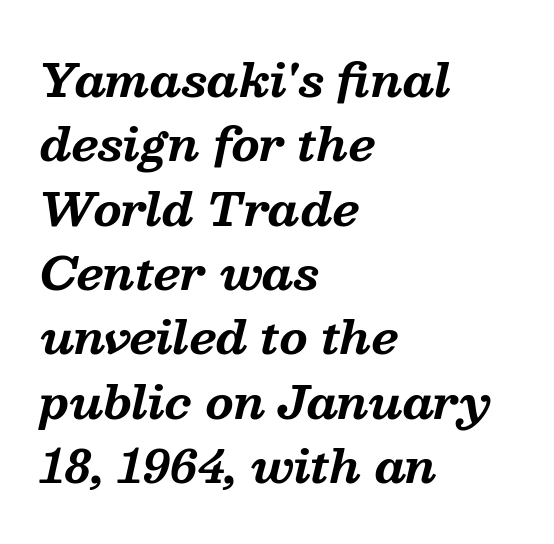
The image shows 45 px bold serif type, italic (leaning right); set left-aligned, normal line spacing (1.43x), normal letter spacing, not underlined; medium stroke contrast and a medium x-height.
